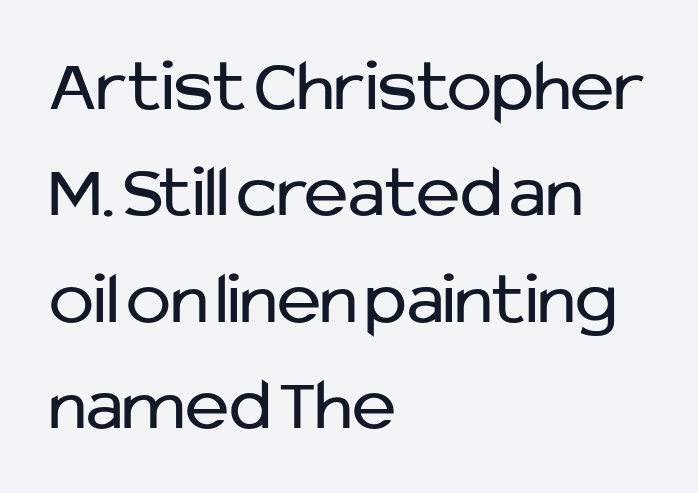
{"serif": "no", "italic": "no", "bold": "no", "weight": "regular", "width": "normal", "stroke_contrast": "low", "x_height": "medium", "monospaced": "no", "underline": "no", "align": "left", "line_spacing": "normal", "line_spacing_ratio": 1.42, "letter_spacing": "normal", "letter_spacing_em": 0.0, "glyph_px": 75}
